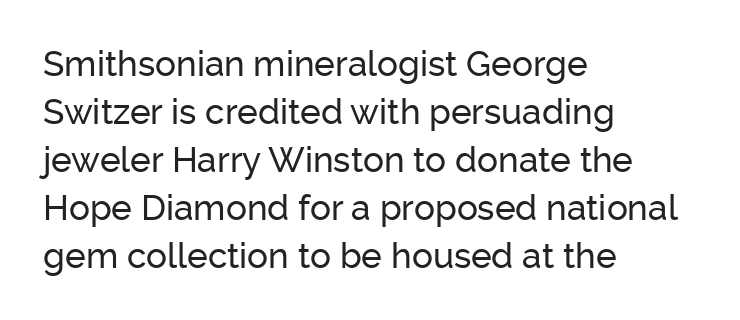
Q: Is the text italic (slanted)? A: No, it is upright.
Q: Is the typeface a serif or a sans-serif typeface? A: Sans-serif.
Q: Is the text underlined? A: No.
Q: How is the paragraph aligned? A: Left-aligned.
Q: Is the spacing between letters normal or unusually wide? A: Normal.
Q: Is the spacing between lines tight, normal or loose? A: Normal.
Q: Width (condensed, normal, or wide)? A: Normal.
Q: Stroke contrast? A: Low.
Q: x-height? A: Medium.
Q: Monospaced? A: No.
